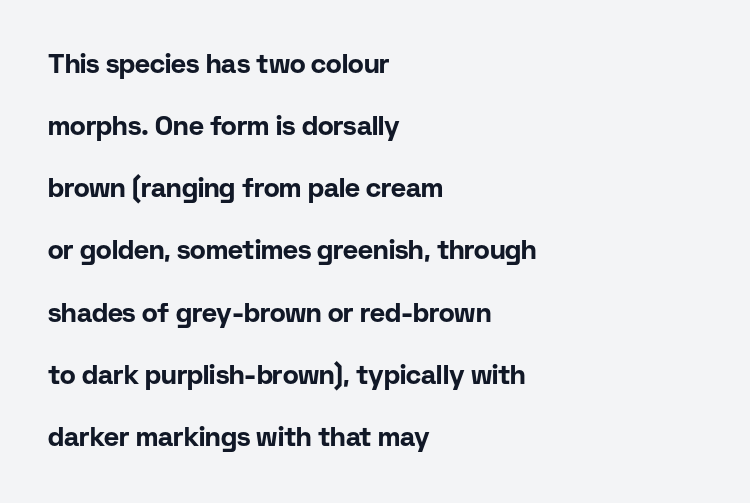
{"italic": "no", "bold": "yes", "underline": "no", "align": "left", "line_spacing": "loose", "line_spacing_ratio": 2.39, "letter_spacing": "normal", "letter_spacing_em": 0.0, "glyph_px": 26}
